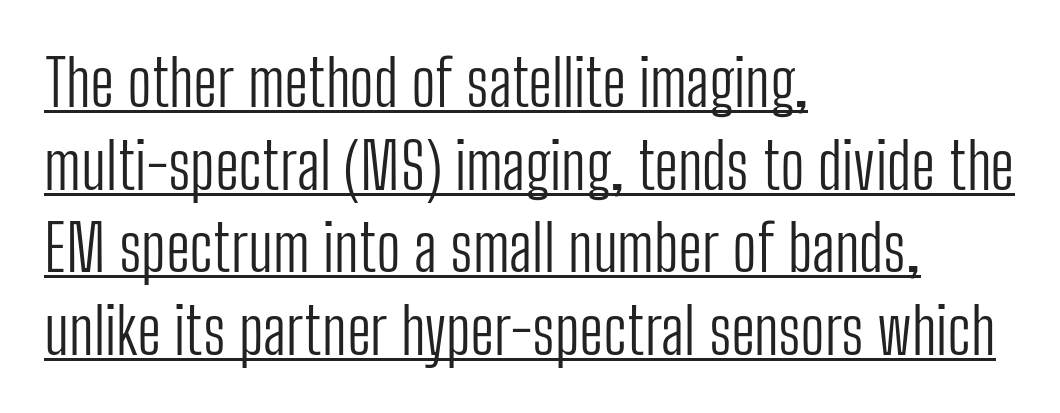
Q: Is the text bold? A: No.
Q: Is the text italic (slanted)? A: No, it is upright.
Q: Is the typeface a serif or a sans-serif typeface? A: Sans-serif.
Q: Is the text underlined? A: Yes.
Q: How is the paragraph aligned? A: Left-aligned.
Q: Is the spacing between letters normal or unusually wide? A: Normal.
Q: Is the spacing between lines tight, normal or loose? A: Normal.
Q: Width (condensed, normal, or wide)? A: Condensed.
Q: Stroke contrast? A: Low.
Q: x-height? A: Medium.
Q: Monospaced? A: No.
